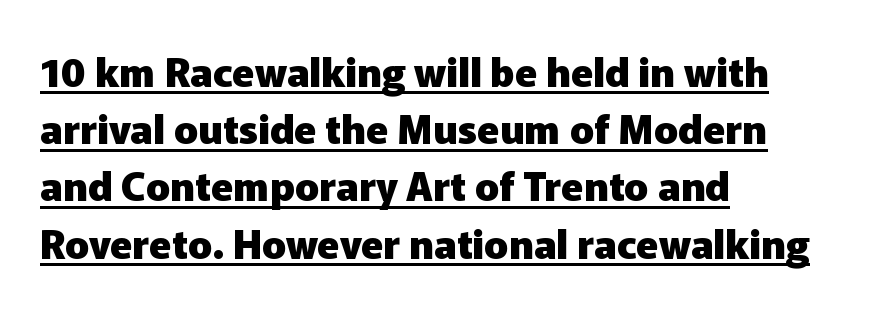
Q: Is the text bold? A: Yes.
Q: Is the text italic (slanted)? A: No, it is upright.
Q: Is the typeface a serif or a sans-serif typeface? A: Sans-serif.
Q: Is the text underlined? A: Yes.
Q: How is the paragraph aligned? A: Left-aligned.
Q: Is the spacing between letters normal or unusually wide? A: Normal.
Q: Is the spacing between lines tight, normal or loose? A: Normal.
Q: Width (condensed, normal, or wide)? A: Normal.
Q: Stroke contrast? A: Low.
Q: x-height? A: Medium.
Q: Monospaced? A: No.
